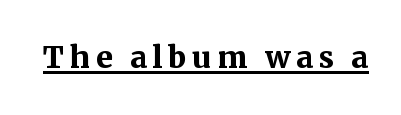
{"serif": "yes", "italic": "no", "bold": "yes", "weight": "semibold", "width": "normal", "stroke_contrast": "medium", "x_height": "medium", "monospaced": "no", "underline": "yes", "glyph_px": 40}
